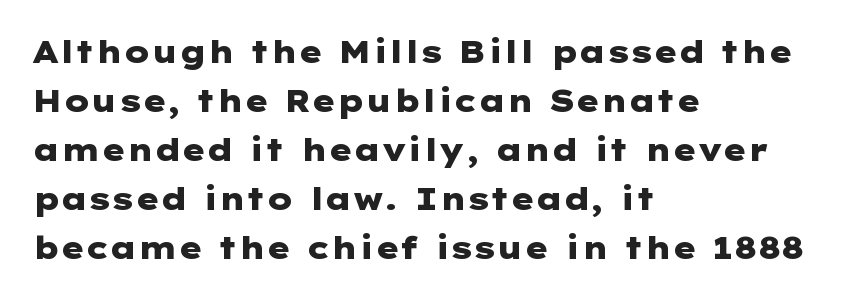
The baseline area is clear. These lines are composed in type without serifs. Layout note: lines flush left. Reading down the column, the eye jumps a familiar distance to each next line. Italic: no, the glyphs are upright roman.
